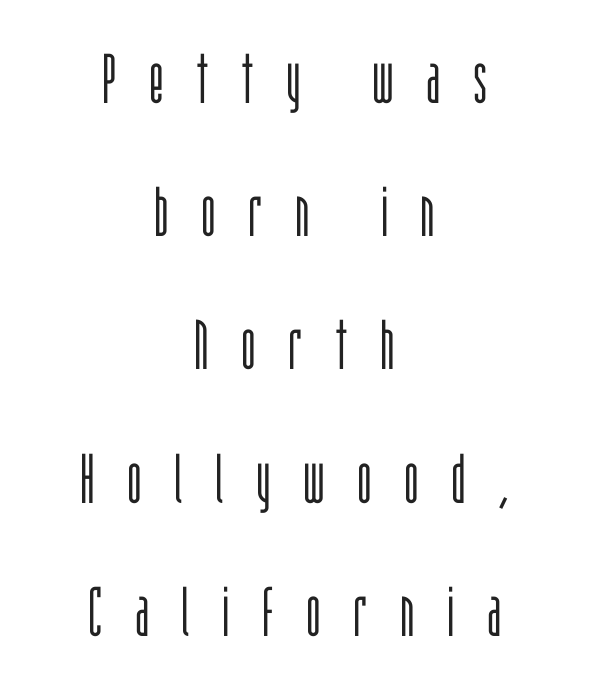
The image shows 69 px light, condensed sans-serif type, upright; set centered, loose line spacing (1.93x), unusually wide letter spacing (+0.47 em), not underlined; low stroke contrast and a large x-height.
